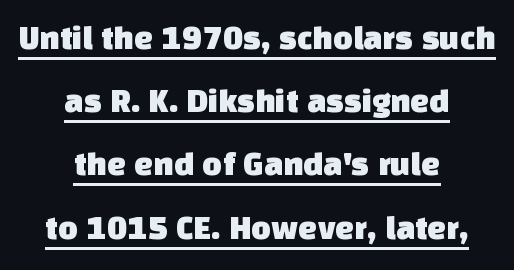
The image shows 34 px sans-serif type; set centered, line spacing 1.86x, normal letter spacing, underlined; low stroke contrast and a large x-height.
